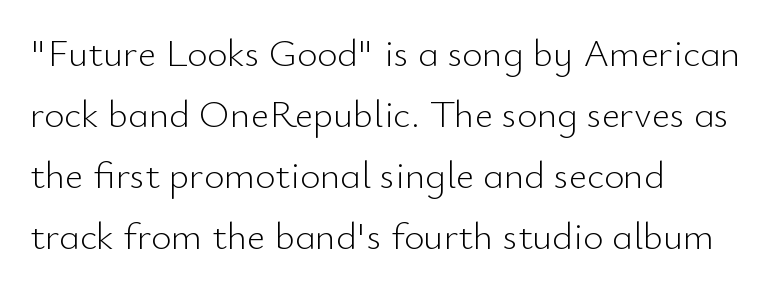
{"serif": "no", "italic": "no", "bold": "no", "weight": "light", "width": "normal", "stroke_contrast": "low", "x_height": "small", "monospaced": "no", "underline": "no", "align": "left", "line_spacing": "normal", "line_spacing_ratio": 1.56, "letter_spacing": "normal", "letter_spacing_em": 0.0, "glyph_px": 39}
